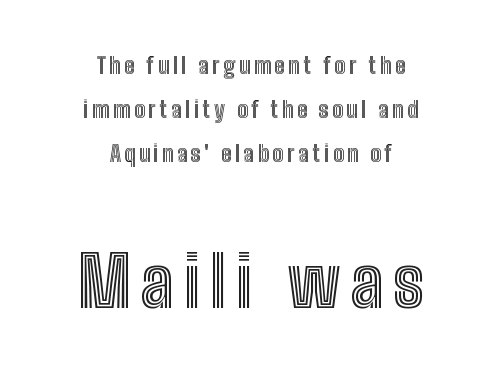
Notice how the passage keeps no hard edge, just a central spine. Here the second block reads like a headline and the first like body copy. No word sits above an underline. Note the varied advance widths — an 'i' is clearly narrower than an 'm'.
